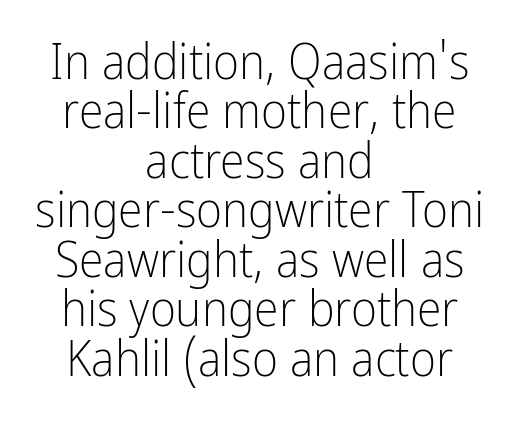
{"serif": "no", "italic": "no", "bold": "no", "weight": "light", "width": "condensed", "stroke_contrast": "low", "x_height": "medium", "monospaced": "no", "underline": "no", "align": "center", "line_spacing": "tight", "line_spacing_ratio": 0.99, "letter_spacing": "normal", "letter_spacing_em": 0.0, "glyph_px": 50}
